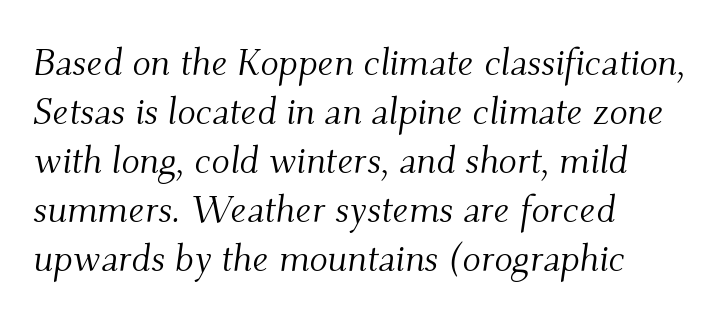
Q: Is the text bold? A: No.
Q: Is the text italic (slanted)? A: Yes, it leans right by about 9 degrees.
Q: Is the typeface a serif or a sans-serif typeface? A: Serif.
Q: Is the text underlined? A: No.
Q: How is the paragraph aligned? A: Left-aligned.
Q: Is the spacing between letters normal or unusually wide? A: Normal.
Q: Is the spacing between lines tight, normal or loose? A: Normal.
Q: Width (condensed, normal, or wide)? A: Normal.
Q: Stroke contrast? A: Medium.
Q: x-height? A: Small.
Q: Monospaced? A: No.
